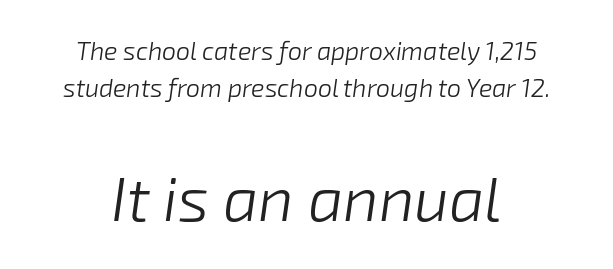
Q: Is the text bold? A: No.
Q: Is the text italic (slanted)? A: Yes, it leans right by about 8 degrees.
Q: Is the text underlined? A: No.
Q: How is the paragraph aligned? A: Centered.
Q: Is the spacing between letters normal or unusually wide? A: Normal.
Q: Is the spacing between lines tight, normal or loose? A: Normal.
Q: Which block of text is set in a larger size, the first (top) or the second (bottom)? A: The second (bottom) one.
Q: Width (condensed, normal, or wide)? A: Normal.
Q: Stroke contrast? A: Low.
Q: x-height? A: Medium.
Q: Monospaced? A: No.
